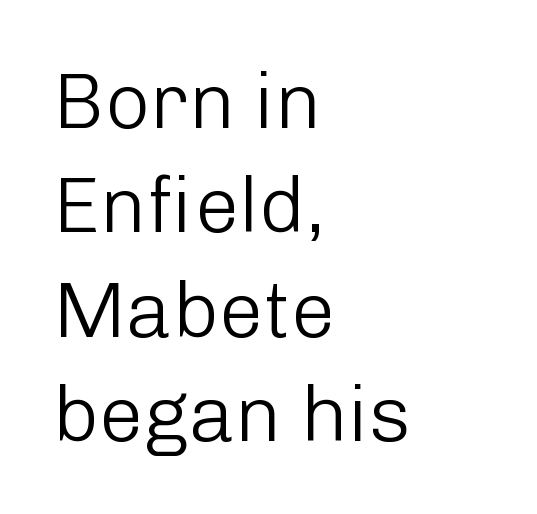
Q: Is the text bold? A: No.
Q: Is the text italic (slanted)? A: No, it is upright.
Q: Is the typeface a serif or a sans-serif typeface? A: Sans-serif.
Q: Is the text underlined? A: No.
Q: How is the paragraph aligned? A: Left-aligned.
Q: Is the spacing between letters normal or unusually wide? A: Normal.
Q: Is the spacing between lines tight, normal or loose? A: Normal.
Q: Width (condensed, normal, or wide)? A: Normal.
Q: Stroke contrast? A: Low.
Q: x-height? A: Medium.
Q: Monospaced? A: No.
